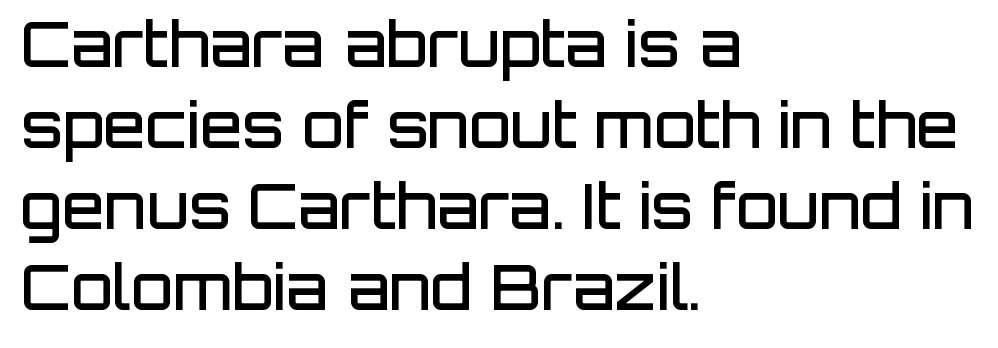
The image shows 61 px semibold sans-serif type, upright; set left-aligned, normal line spacing (1.33x), normal letter spacing, not underlined; low stroke contrast and a large x-height.
